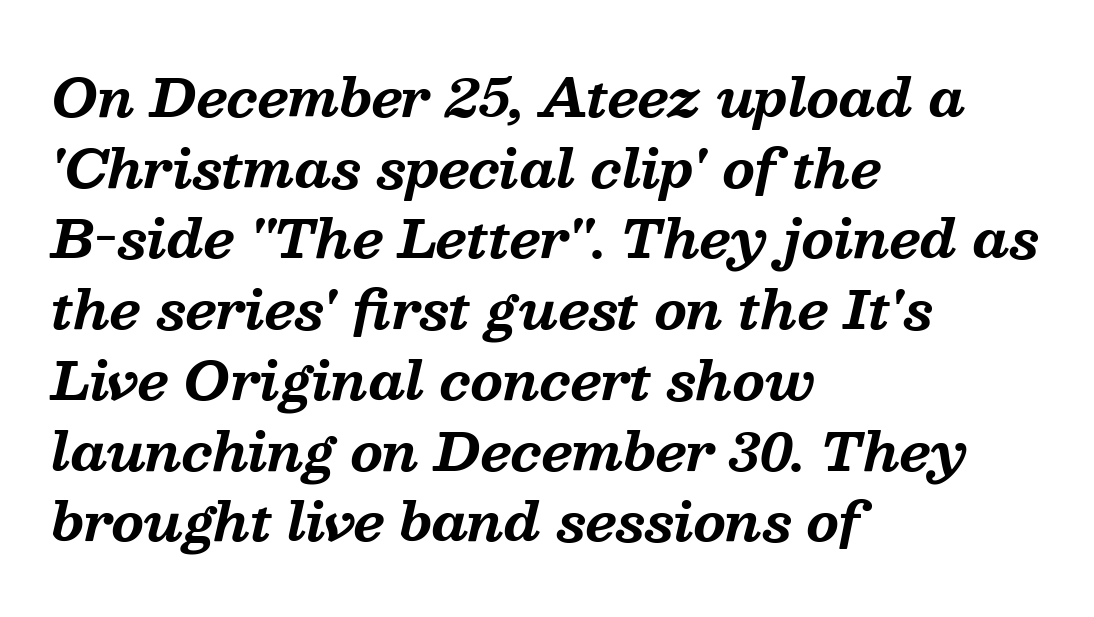
The image shows 52 px bold serif type, italic (leaning right); set left-aligned, normal line spacing (1.36x), normal letter spacing, not underlined; medium stroke contrast and a medium x-height.
